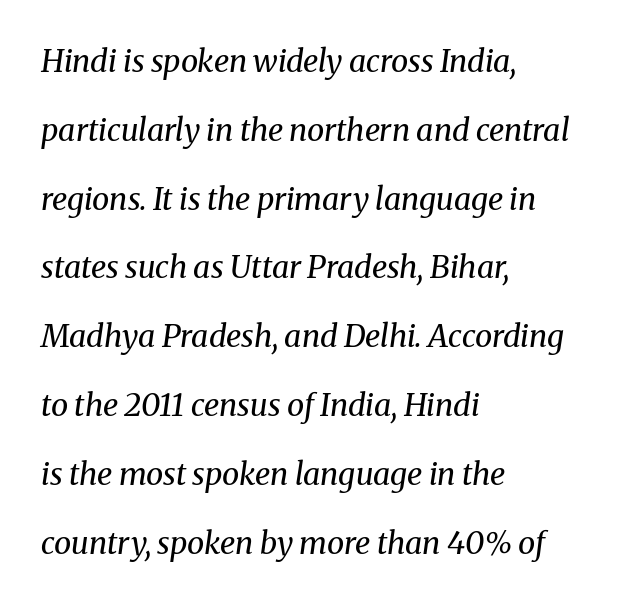
{"serif": "yes", "italic": "yes", "lean": "right", "slant_degrees": 8, "bold": "no", "weight": "regular", "width": "normal", "stroke_contrast": "medium", "x_height": "medium", "monospaced": "no", "underline": "no", "align": "left", "line_spacing": "loose", "line_spacing_ratio": 2.22, "letter_spacing": "normal", "letter_spacing_em": 0.0, "glyph_px": 31}
